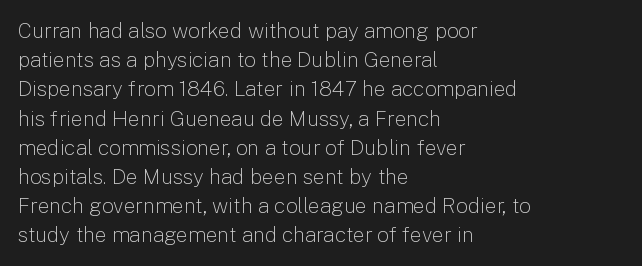
{"italic": "no", "bold": "no", "underline": "no", "align": "left", "line_spacing": "normal", "line_spacing_ratio": 1.39, "letter_spacing": "normal", "letter_spacing_em": 0.0, "glyph_px": 21}
